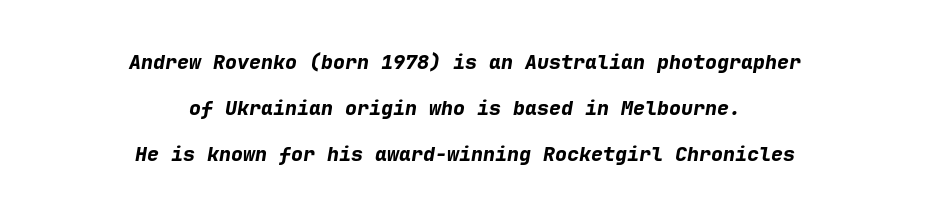
The image shows 20 px bold type, italic (leaning right); set centered, loose line spacing (2.3x), normal letter spacing, not underlined.
